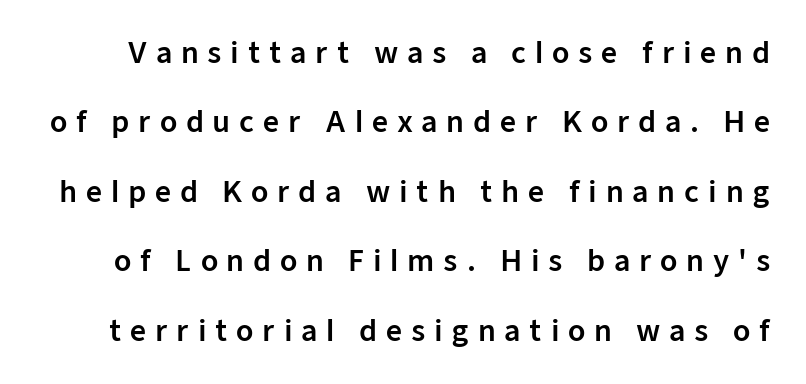
{"serif": "no", "italic": "no", "width": "normal", "stroke_contrast": "low", "x_height": "medium", "monospaced": "no", "underline": "no", "line_spacing": "loose", "line_spacing_ratio": 2.48, "letter_spacing": "wide", "letter_spacing_em": 0.31, "glyph_px": 28}
